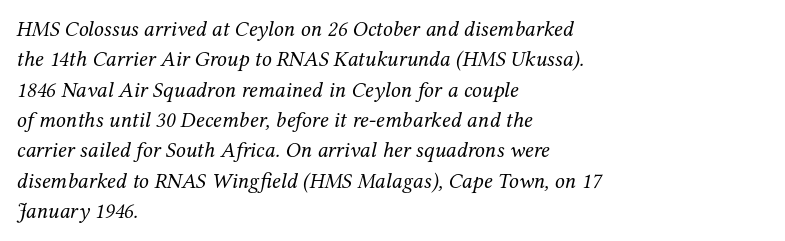
Look at the tracking — it's just the regular setting, nothing added. This reads as an unemphasized weight, regular at the heaviest. This rendering uses left alignment, leaving the right contour irregular. Posture: slanted. Any mark beneath the type? The region is blank. Horizontal bands of white between lines are of average thickness.
